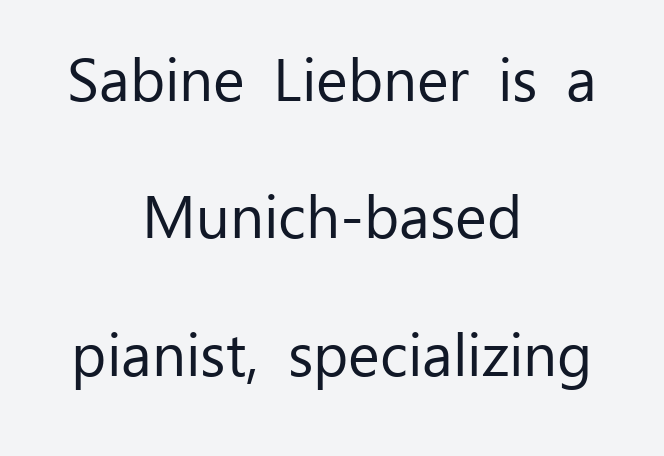
This rendering uses center alignment, leaving both contours irregular but symmetric. Character widths vary here, with narrow letters taking less room than wide ones. Stroke terminals: plain, sans-serif. Counters stay open thanks to moderate or lighter strokes. Leading is clearly above the norm, producing a sparse column.
